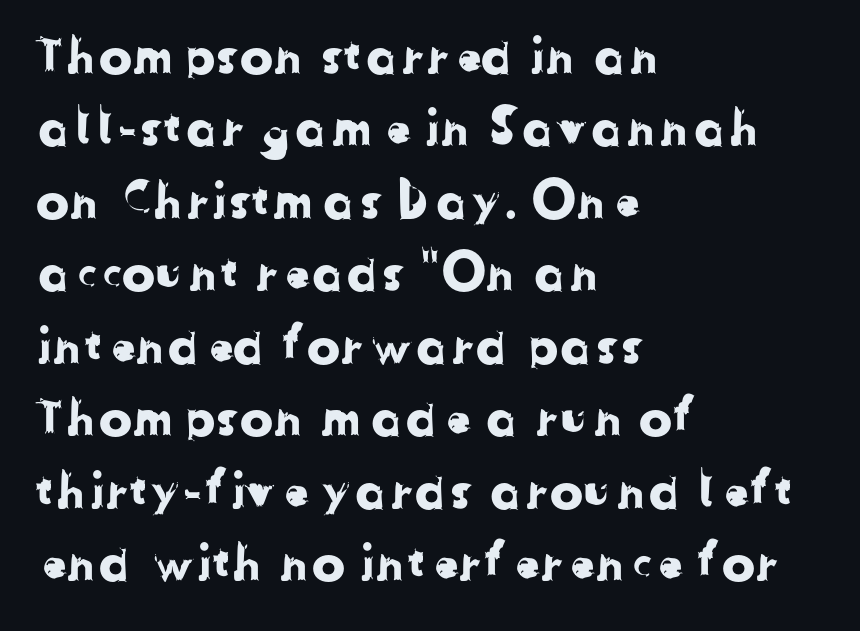
Any mark beneath the type? The region is blank. The rendering uses a moderate line-height, typical for paragraphs. This rendering uses left alignment, leaving the right contour irregular. How are the letters spaced? Ordinarily, with no added tracking. Serifs: no, the terminals of the letterforms are clean.
